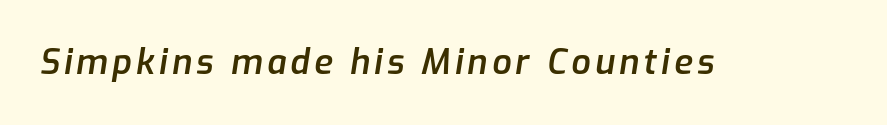
Rule under the text: the space is simply empty. This is moderately heavy type, rendered in semibold. Looks like regular typesetting: each glyph gets only the width it needs. The glyphs look as if they've been sheared to an angle.
